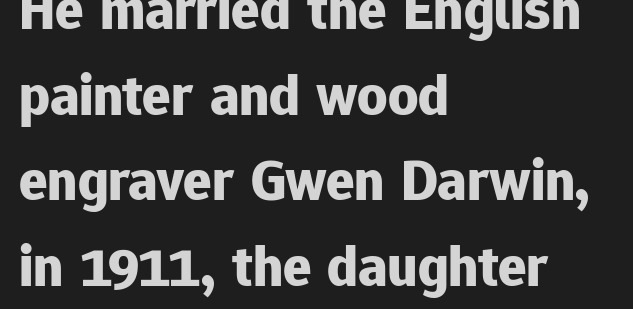
Q: Is the text bold? A: Yes.
Q: Is the text italic (slanted)? A: No, it is upright.
Q: Is the typeface a serif or a sans-serif typeface? A: Sans-serif.
Q: Is the text underlined? A: No.
Q: How is the paragraph aligned? A: Left-aligned.
Q: Is the spacing between letters normal or unusually wide? A: Normal.
Q: Is the spacing between lines tight, normal or loose? A: Normal.
Q: Width (condensed, normal, or wide)? A: Normal.
Q: Stroke contrast? A: Low.
Q: x-height? A: Medium.
Q: Monospaced? A: No.
